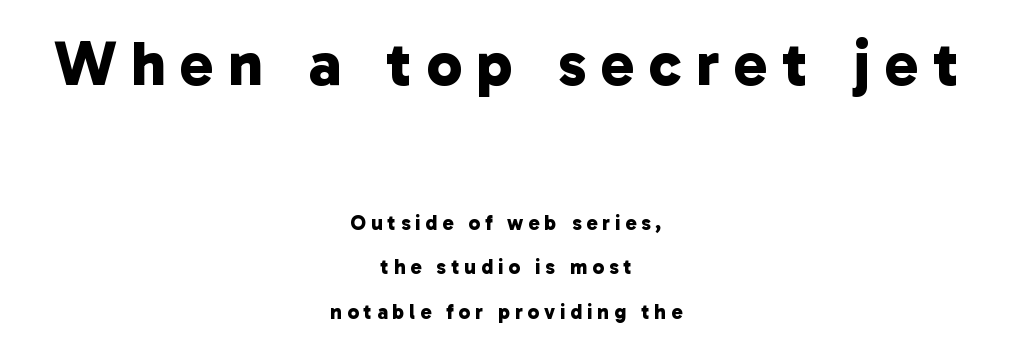
The image shows 63 px bold sans-serif type; set centered, loose line spacing (2.13x), unusually wide letter spacing (+0.23 em), not underlined; the first (top) block is 3.0x larger; low stroke contrast and a medium x-height.
